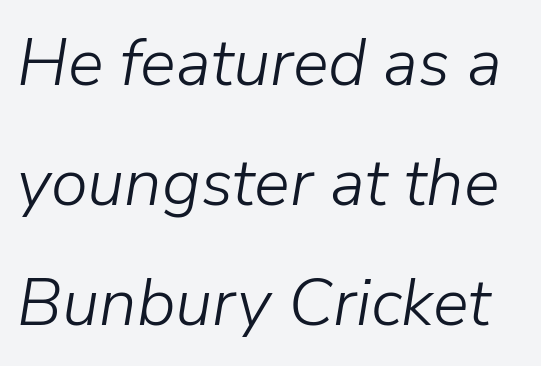
{"italic": "yes", "lean": "right", "slant_degrees": 9, "bold": "no", "weight": "light", "width": "normal", "stroke_contrast": "low", "x_height": "medium", "monospaced": "no", "underline": "no", "line_spacing_ratio": 1.79, "letter_spacing": "normal", "letter_spacing_em": 0.0, "glyph_px": 67}
